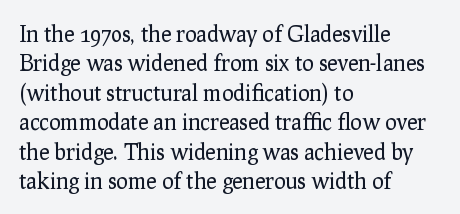
Q: Is the text bold? A: No.
Q: Is the text italic (slanted)? A: No, it is upright.
Q: Is the text underlined? A: No.
Q: How is the paragraph aligned? A: Left-aligned.
Q: Is the spacing between letters normal or unusually wide? A: Normal.
Q: Is the spacing between lines tight, normal or loose? A: Normal.
